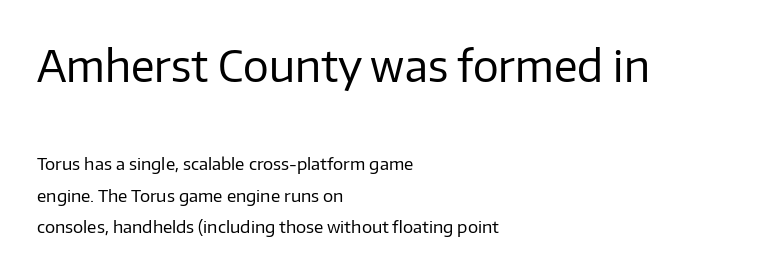
{"serif": "no", "italic": "no", "bold": "no", "weight": "regular", "width": "normal", "stroke_contrast": "low", "x_height": "medium", "monospaced": "no", "underline": "no", "align": "left", "line_spacing_ratio": 1.87, "letter_spacing": "normal", "letter_spacing_em": 0.0, "larger_block": "first", "size_ratio": 2.53, "glyph_px": 43}
